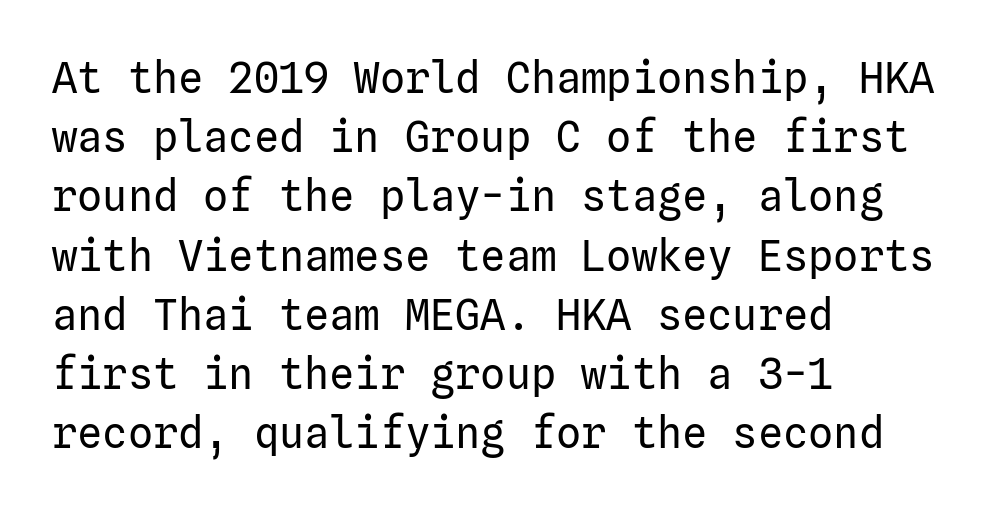
Q: Is the text bold? A: No.
Q: Is the text italic (slanted)? A: No, it is upright.
Q: Is the typeface a serif or a sans-serif typeface? A: Sans-serif.
Q: Is the text underlined? A: No.
Q: How is the paragraph aligned? A: Left-aligned.
Q: Is the spacing between letters normal or unusually wide? A: Normal.
Q: Is the spacing between lines tight, normal or loose? A: Normal.
Q: Width (condensed, normal, or wide)? A: Normal.
Q: Stroke contrast? A: Low.
Q: x-height? A: Medium.
